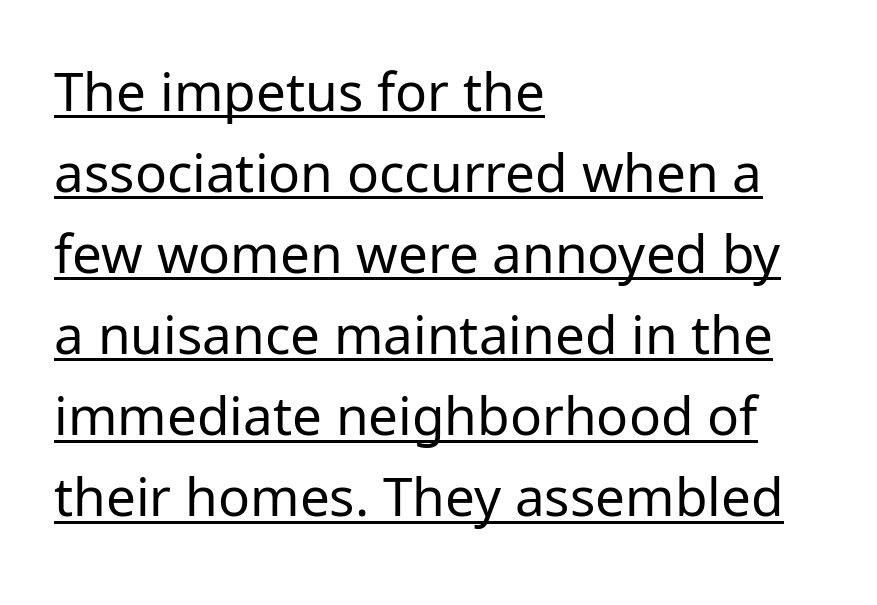
The image shows 53 px regular-weight sans-serif type, upright; set left-aligned, normal line spacing (1.53x), normal letter spacing, underlined; low stroke contrast and a medium x-height.
